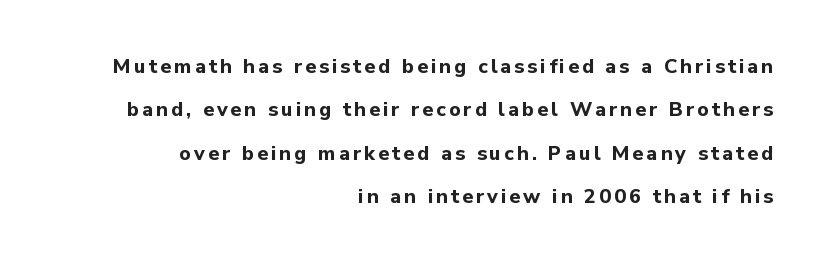
{"italic": "no", "bold": "yes", "underline": "no", "align": "right", "line_spacing": "loose", "line_spacing_ratio": 2.17, "glyph_px": 20}
